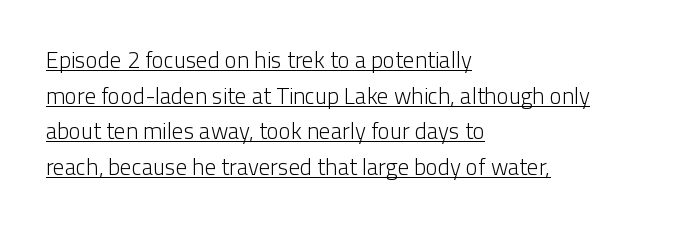
Q: Is the text bold? A: No.
Q: Is the text italic (slanted)? A: No, it is upright.
Q: Is the text underlined? A: Yes.
Q: How is the paragraph aligned? A: Left-aligned.
Q: Is the spacing between letters normal or unusually wide? A: Normal.
Q: Is the spacing between lines tight, normal or loose? A: Normal.
